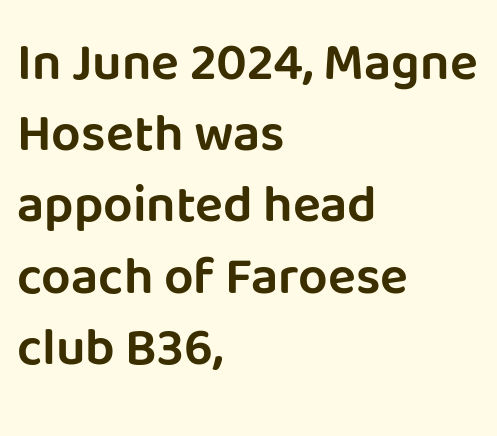
{"serif": "no", "italic": "no", "width": "normal", "stroke_contrast": "low", "x_height": "large", "monospaced": "no", "underline": "no", "align": "left", "line_spacing": "normal", "line_spacing_ratio": 1.37, "letter_spacing": "normal", "letter_spacing_em": 0.0, "glyph_px": 52}
